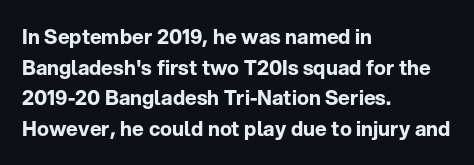
The image shows 20 px bold type, upright; set left-aligned, normal line spacing (1.53x), normal letter spacing, not underlined.
